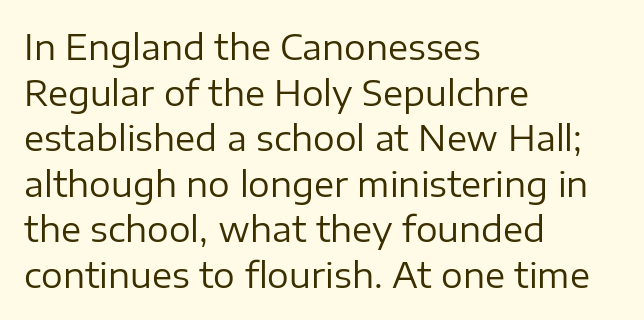
Q: Is the text bold? A: No.
Q: Is the text italic (slanted)? A: No, it is upright.
Q: Is the typeface a serif or a sans-serif typeface? A: Sans-serif.
Q: Is the text underlined? A: No.
Q: How is the paragraph aligned? A: Left-aligned.
Q: Is the spacing between letters normal or unusually wide? A: Normal.
Q: Is the spacing between lines tight, normal or loose? A: Normal.
Q: Width (condensed, normal, or wide)? A: Normal.
Q: Stroke contrast? A: Low.
Q: x-height? A: Medium.
Q: Monospaced? A: No.
